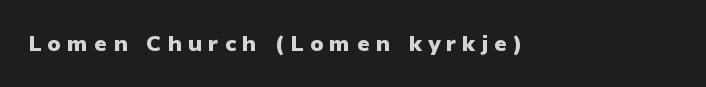
Q: Is the text bold? A: Yes.
Q: Is the text italic (slanted)? A: No, it is upright.
Q: Is the text underlined? A: No.
Q: Is the spacing between letters normal or unusually wide? A: Unusually wide.
